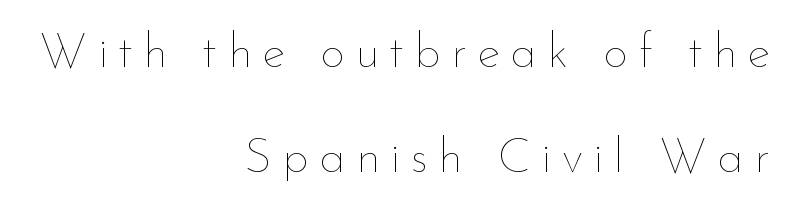
Look at the tracking — it's clearly loosened, letters drifting apart. The strip under each line holds only bare page. This rendering uses right alignment, leaving the left contour irregular. Spacing verdict: proportional, widths tailored to each character. The letters stand straight up with perfectly vertical stems. On a weight scale, this lands at 450 or below.
